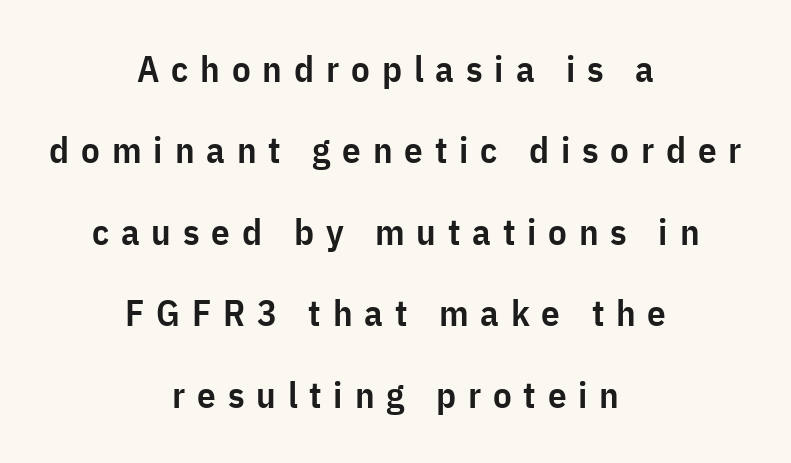
{"serif": "no", "italic": "no", "bold": "semi", "weight": "semibold", "width": "condensed", "stroke_contrast": "low", "x_height": "medium", "monospaced": "no", "underline": "no", "align": "center", "line_spacing": "loose", "line_spacing_ratio": 2.2, "letter_spacing": "wide", "letter_spacing_em": 0.32, "glyph_px": 37}
